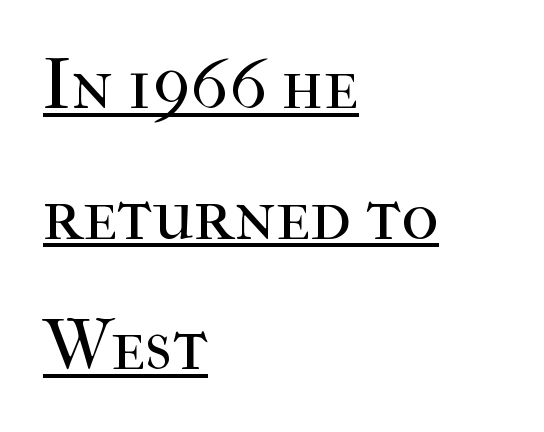
This rendering leaves character spacing at its baseline value. Is this a fixed-width face? No — the glyphs have proportional, varying widths. Unlike italic type, these characters show no tilt at all. Summary of weight: not heavy and not bold. Note: serifs present on the glyphs. A continuous stroke trails under the words, as in a hyperlink.
